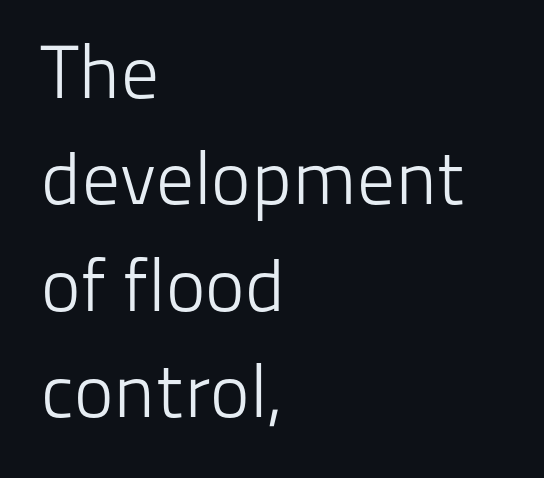
Interline gaps are of average width in this sample. Teacher's note: observe the even left margin — that is flush-left alignment. Here the designer chose a conventional face with non-uniform glyph widths. Stroke mass is kept to a normal reading level or below. It's the straight-up-and-down kind of type. Rule under the text: the space is simply empty.
